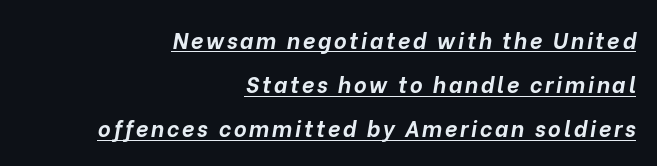
Descenders here cross a horizontal rule under the line. The specimen reads as italic at a glance. The designer dialed line spacing up above the default. The glyphs have the mass of a bold cut. A student would call this right alignment; a typographer would say flush right, rag left.
